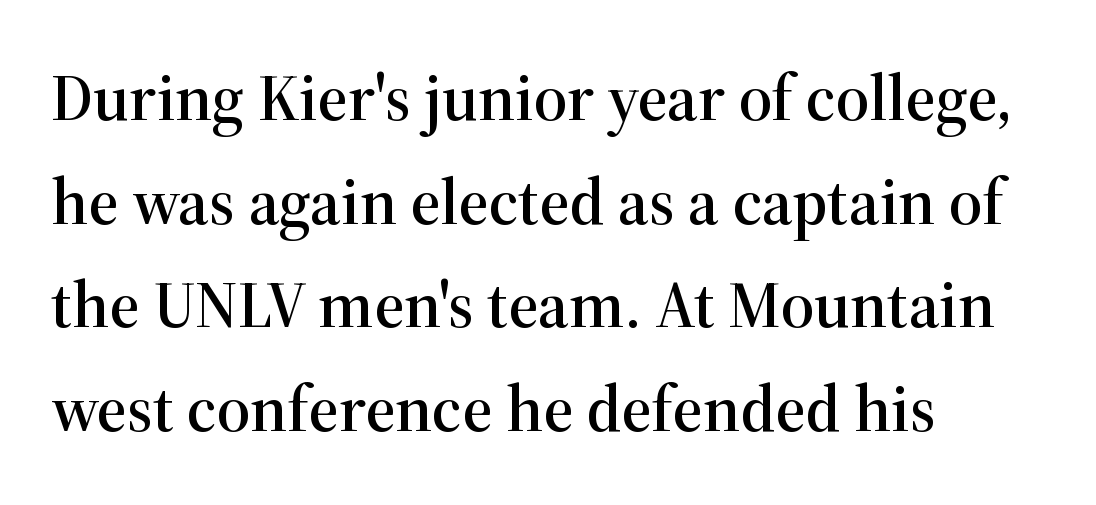
Q: Is the text italic (slanted)? A: No, it is upright.
Q: Is the typeface a serif or a sans-serif typeface? A: Serif.
Q: Is the text underlined? A: No.
Q: How is the paragraph aligned? A: Left-aligned.
Q: Is the spacing between letters normal or unusually wide? A: Normal.
Q: Is the spacing between lines tight, normal or loose? A: Normal.
Q: Width (condensed, normal, or wide)? A: Normal.
Q: Stroke contrast? A: High.
Q: x-height? A: Medium.
Q: Monospaced? A: No.
